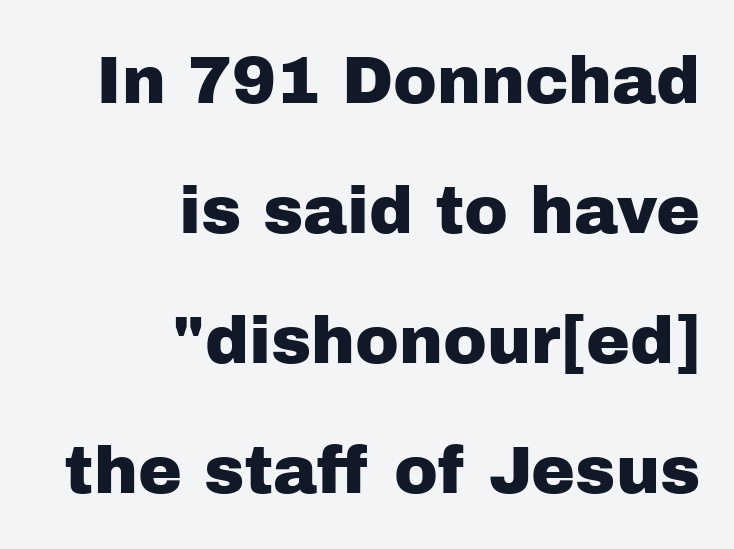
Check where the strokes stop: nothing finishes them off — pure sans. The line-height multiplier appears high, well above default. The baseline area is clear. The type sits square on the baseline with zero lean.
